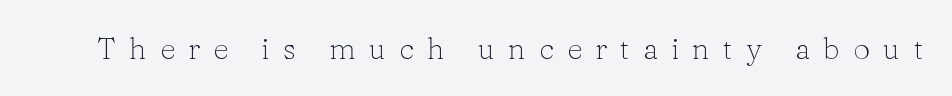
{"serif": "yes", "italic": "no", "bold": "no", "weight": "light", "width": "normal", "stroke_contrast": "low", "x_height": "medium", "monospaced": "no", "underline": "no", "letter_spacing": "wide", "letter_spacing_em": 0.44, "glyph_px": 30}
